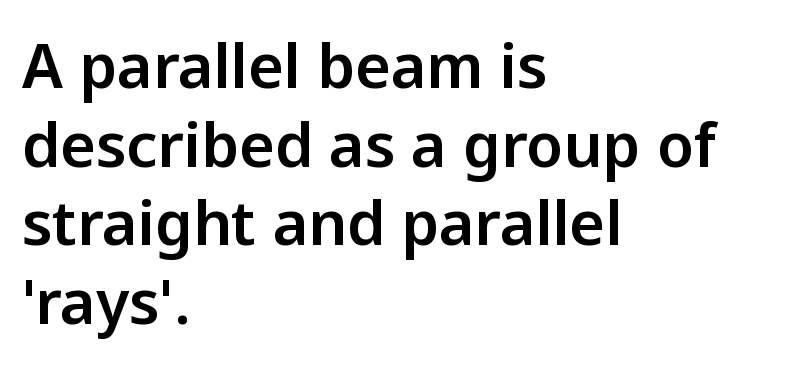
The image shows 61 px sans-serif type, upright; set left-aligned, normal line spacing (1.29x), normal letter spacing, not underlined; low stroke contrast and a medium x-height.
